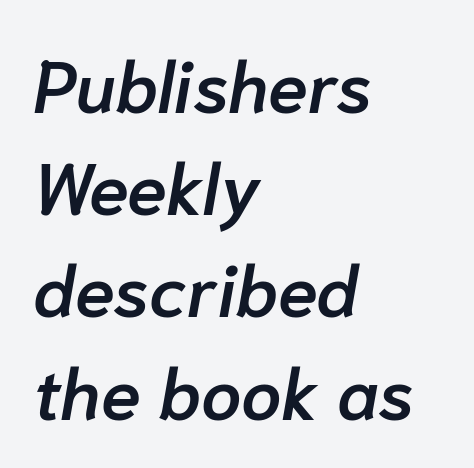
Q: Is the text bold? A: Semi-bold.
Q: Is the text italic (slanted)? A: Yes, it leans right by about 10 degrees.
Q: Is the text underlined? A: No.
Q: How is the paragraph aligned? A: Left-aligned.
Q: Is the spacing between letters normal or unusually wide? A: Normal.
Q: Is the spacing between lines tight, normal or loose? A: Normal.
Q: Width (condensed, normal, or wide)? A: Normal.
Q: Stroke contrast? A: Low.
Q: x-height? A: Medium.
Q: Monospaced? A: No.
